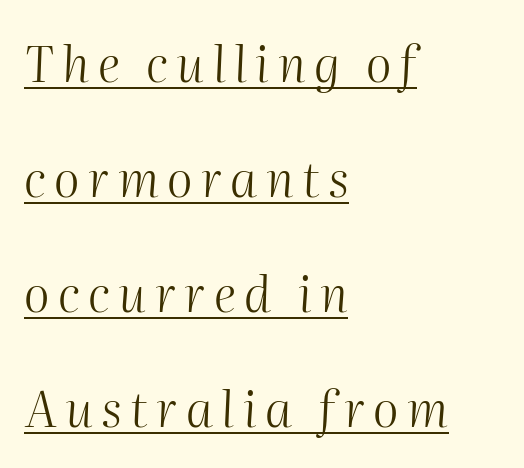
A typesetter would call this proportional, since set widths differ per character. The passage shown leans; its letterforms are oblique. Every word sits above its own underline. Honestly, the rows look like they've been pulled way apart. Visually the block forms a straight wall on the left and a jagged coastline on the right.
